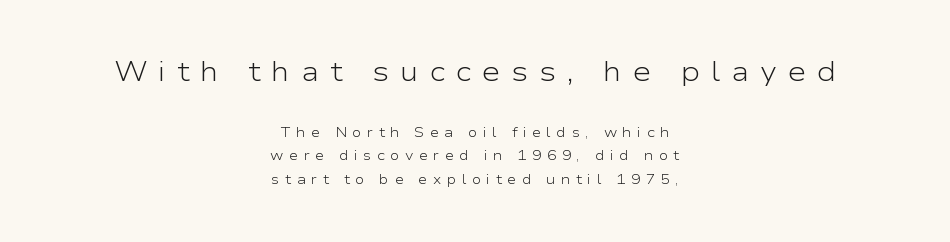
Proportional: the letters do not fall into vertical columns. The strokes are not fattened; the text isn't bold. Summary of vertical rhythm: regular, with standard interline spacing. Each word looks stretched out because of the extra space between its letters.
